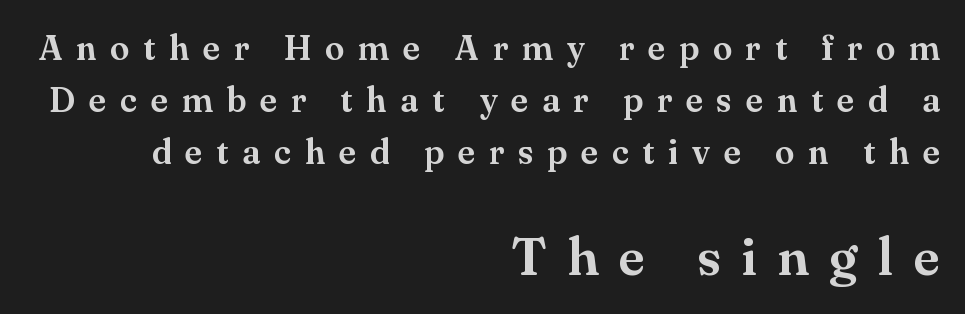
{"serif": "yes", "italic": "no", "width": "normal", "stroke_contrast": "medium", "x_height": "small", "monospaced": "no", "underline": "no", "align": "right", "line_spacing": "normal", "line_spacing_ratio": 1.48, "letter_spacing": "wide", "letter_spacing_em": 0.39, "larger_block": "second", "size_ratio": 1.51, "glyph_px": 53}
